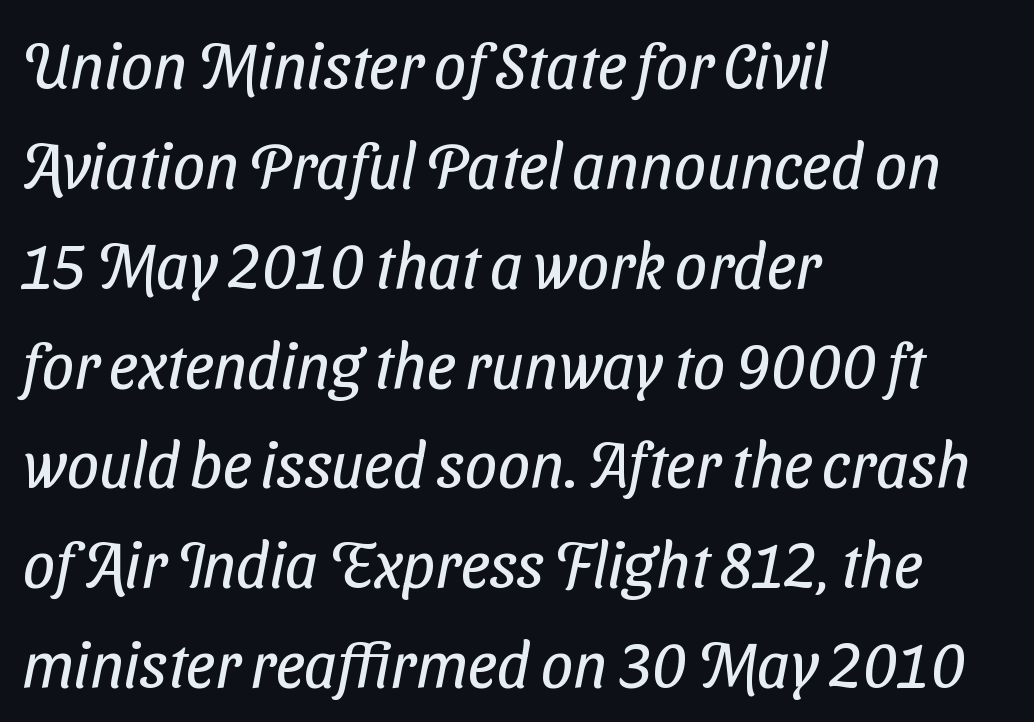
Q: Is the text bold? A: No.
Q: Is the typeface a serif or a sans-serif typeface? A: Sans-serif.
Q: Is the text underlined? A: No.
Q: How is the paragraph aligned? A: Left-aligned.
Q: Is the spacing between letters normal or unusually wide? A: Normal.
Q: Is the spacing between lines tight, normal or loose? A: Normal.
Q: Width (condensed, normal, or wide)? A: Condensed.
Q: Stroke contrast? A: Low.
Q: x-height? A: Medium.
Q: Monospaced? A: No.
